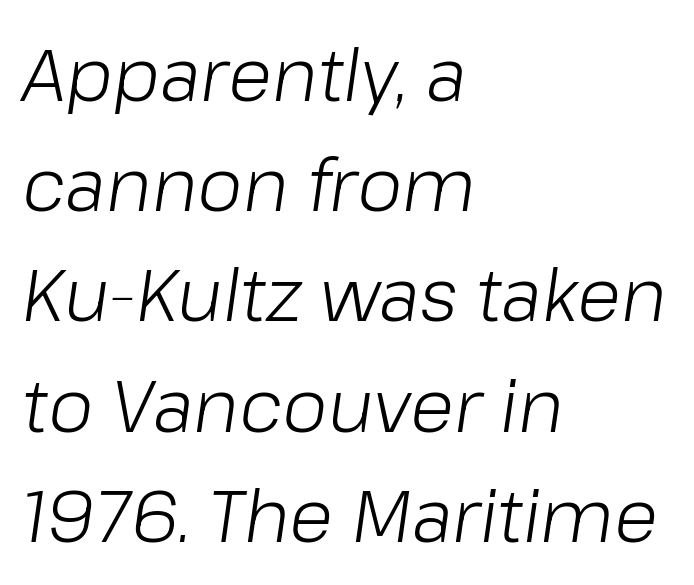
Q: Is the text bold? A: No.
Q: Is the text italic (slanted)? A: Yes, it leans right by about 8 degrees.
Q: Is the text underlined? A: No.
Q: How is the paragraph aligned? A: Left-aligned.
Q: Is the spacing between letters normal or unusually wide? A: Normal.
Q: Is the spacing between lines tight, normal or loose? A: Normal.
Q: Width (condensed, normal, or wide)? A: Normal.
Q: Stroke contrast? A: Low.
Q: x-height? A: Medium.
Q: Monospaced? A: No.
